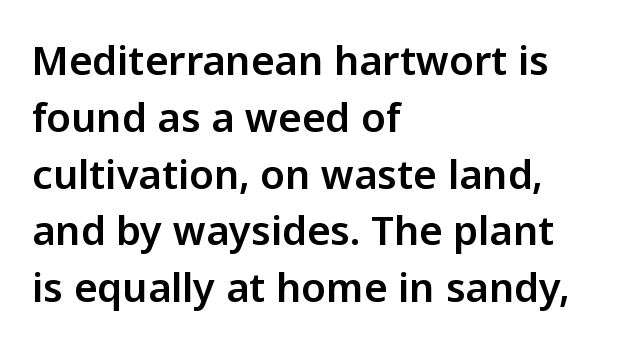
In terms of posture, this sample is upright. You could call the tracking neutral — neither tight nor loose. The typesetter chose a ragged-right arrangement here. Descenders hang freely into open space.
